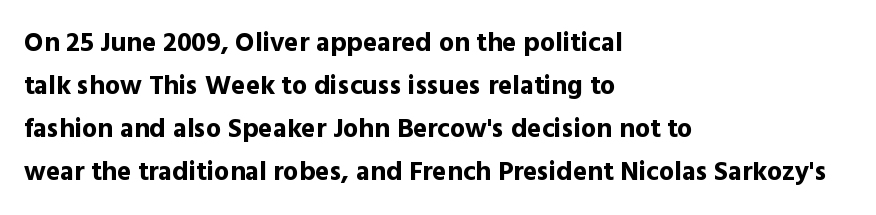
Q: Is the text bold? A: Yes.
Q: Is the text italic (slanted)? A: No, it is upright.
Q: Is the text underlined? A: No.
Q: How is the paragraph aligned? A: Left-aligned.
Q: Is the spacing between letters normal or unusually wide? A: Normal.
Q: Is the spacing between lines tight, normal or loose? A: Normal.
